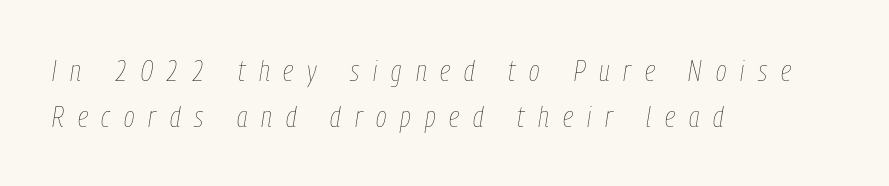
The image shows 29 px thin, condensed type, italic (leaning right); set left-aligned, normal line spacing (1.58x), unusually wide letter spacing (+0.48 em), not underlined; low stroke contrast and a medium x-height.
